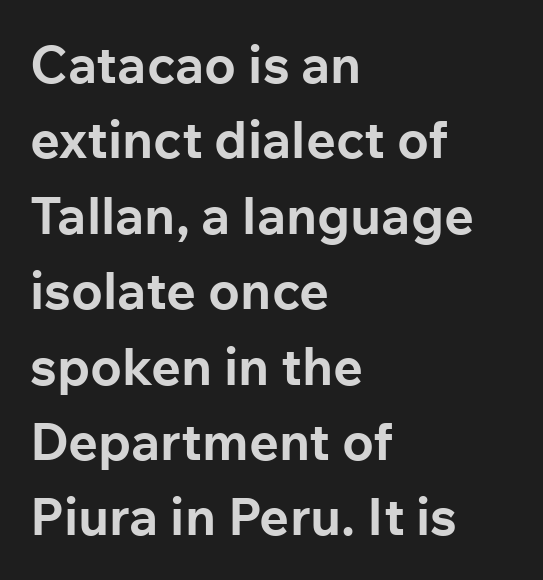
Q: Is the text bold? A: Yes.
Q: Is the text italic (slanted)? A: No, it is upright.
Q: Is the typeface a serif or a sans-serif typeface? A: Sans-serif.
Q: Is the text underlined? A: No.
Q: How is the paragraph aligned? A: Left-aligned.
Q: Is the spacing between letters normal or unusually wide? A: Normal.
Q: Is the spacing between lines tight, normal or loose? A: Normal.
Q: Width (condensed, normal, or wide)? A: Normal.
Q: Stroke contrast? A: Low.
Q: x-height? A: Medium.
Q: Monospaced? A: No.
